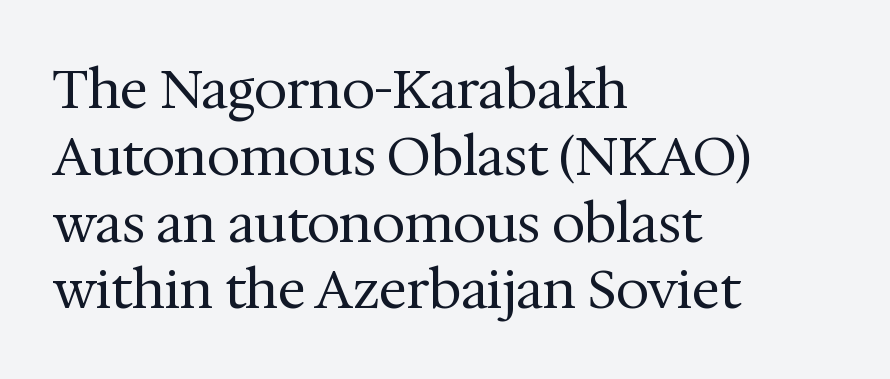
The image shows 53 px regular-weight serif type, upright; set left-aligned, normal line spacing (1.26x), normal letter spacing, not underlined; medium stroke contrast and a medium x-height.
